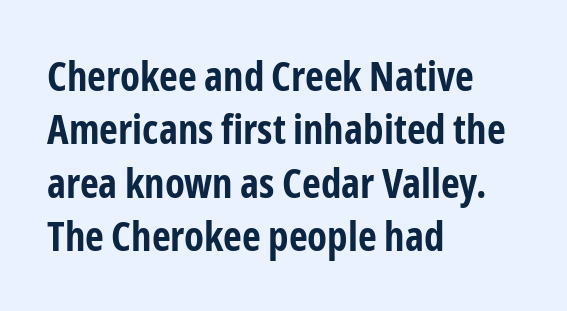
The ragged edge is on the right, which tells us the setting is flush left. Do the characters align in a grid? No, the font is proportional. Nothing sits at the stroke ends, so this counts as sans-serif. Plain, unruled lines of type. Vertically, the passage feels balanced, rows spaced as you'd expect. The face used here is rendered with its standard letterfit.
